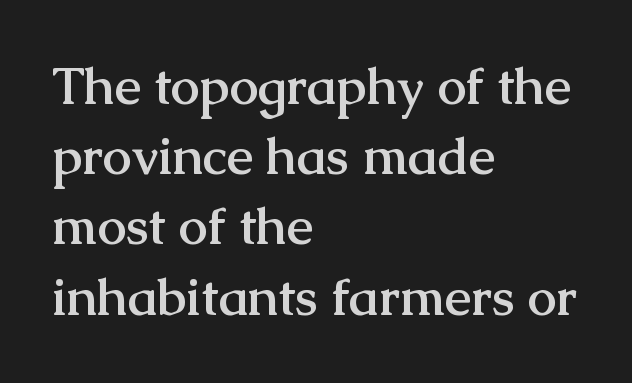
{"serif": "yes", "italic": "no", "bold": "yes", "weight": "semibold", "width": "normal", "stroke_contrast": "medium", "x_height": "medium", "monospaced": "no", "underline": "no", "align": "left", "line_spacing": "normal", "line_spacing_ratio": 1.35, "letter_spacing": "normal", "letter_spacing_em": 0.0, "glyph_px": 52}
